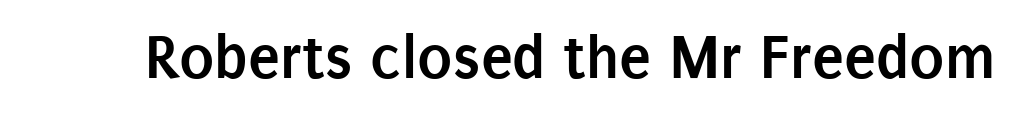
Q: Is the text bold? A: Yes.
Q: Is the text italic (slanted)? A: No, it is upright.
Q: Is the typeface a serif or a sans-serif typeface? A: Sans-serif.
Q: Is the text underlined? A: No.
Q: Is the spacing between letters normal or unusually wide? A: Normal.
Q: Width (condensed, normal, or wide)? A: Condensed.
Q: Stroke contrast? A: Low.
Q: x-height? A: Large.
Q: Monospaced? A: No.
